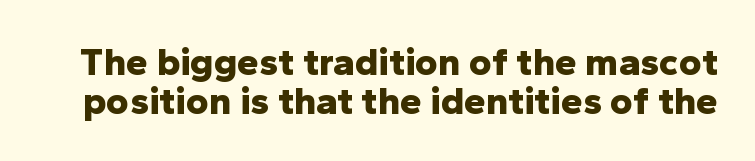
Heavy, bold letterforms. The line texture is even and compact thanks to regular tracking. Type style note: lacks serifs. Proportional: the letters do not fall into vertical columns. Underline: absent. Summary of vertical rhythm: compact, with narrow interline spacing.
